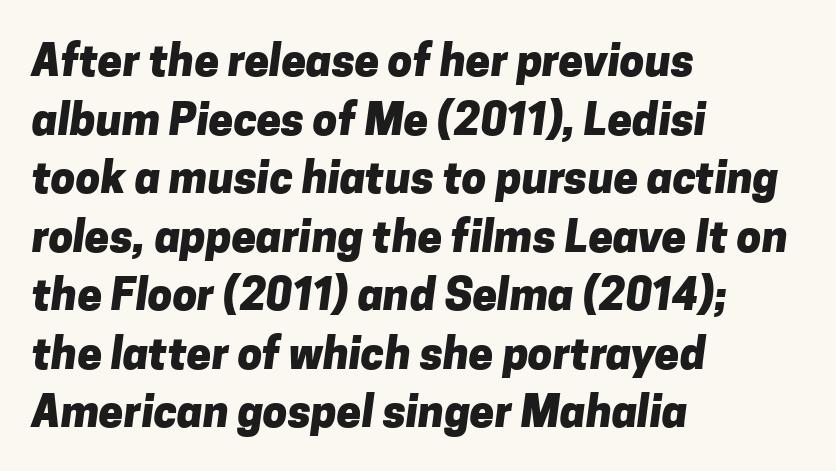
{"serif": "no", "bold": "yes", "weight": "heavy", "width": "normal", "stroke_contrast": "low", "x_height": "medium", "monospaced": "no", "underline": "no", "align": "left", "line_spacing": "normal", "line_spacing_ratio": 1.33, "letter_spacing": "normal", "letter_spacing_em": 0.0, "glyph_px": 44}
